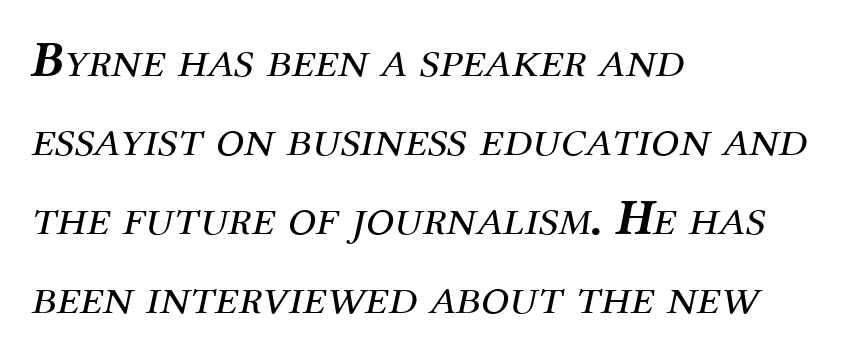
The image shows 51 px regular-weight serif type, italic (leaning right); set left-aligned, normal line spacing (1.55x), normal letter spacing, not underlined; medium stroke contrast and a medium x-height.
